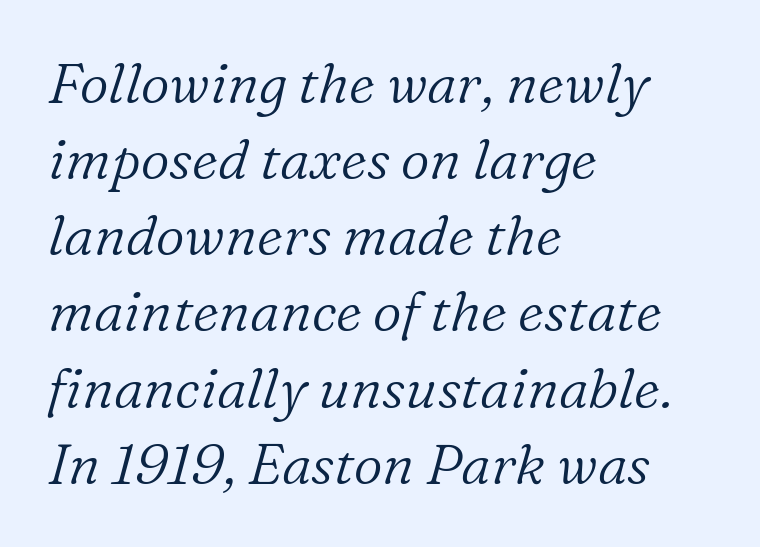
The image shows 56 px light serif type, italic (leaning right); set left-aligned, normal line spacing (1.36x), normal letter spacing, not underlined; low stroke contrast and a medium x-height.
